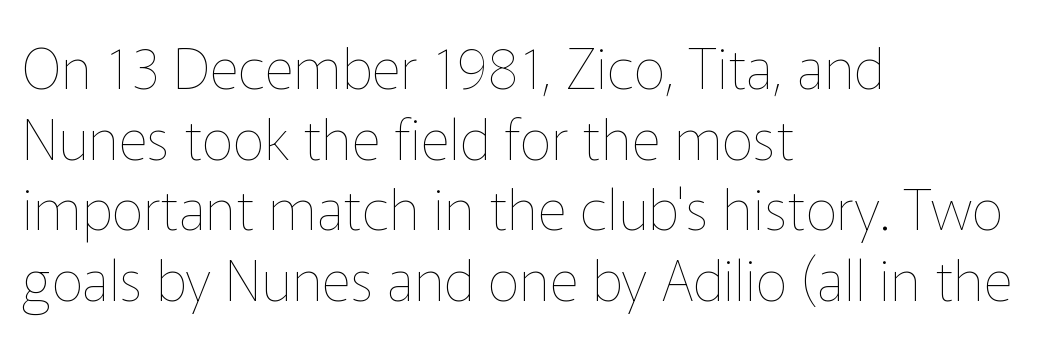
The image shows 57 px thin type, upright; set left-aligned, line spacing 1.24x, normal letter spacing, not underlined; low stroke contrast and a medium x-height.
